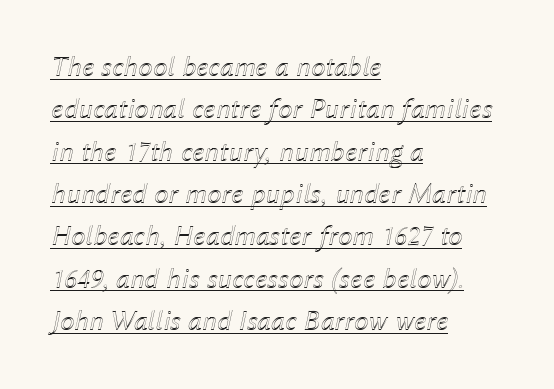
The image shows 29 px text type, italic (leaning right); set left-aligned, normal line spacing (1.46x), normal letter spacing, underlined; a medium x-height.
